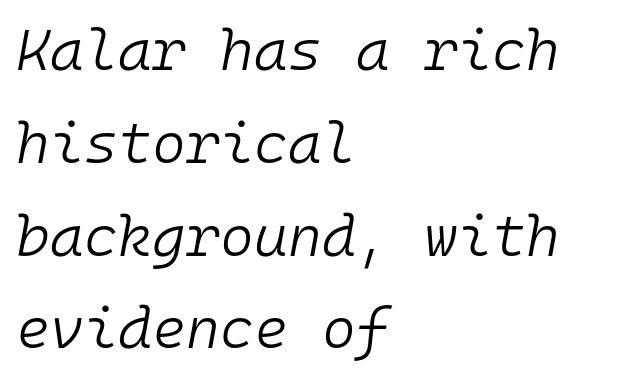
The image shows 58 px light type, italic (leaning right), monospaced; set left-aligned, normal line spacing (1.6x), normal letter spacing, not underlined; low stroke contrast and a medium x-height.
